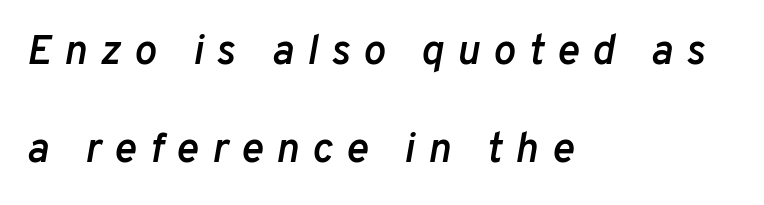
Q: Is the text bold? A: Semi-bold.
Q: Is the text italic (slanted)? A: Yes, it leans right by about 10 degrees.
Q: Is the text underlined? A: No.
Q: How is the paragraph aligned? A: Left-aligned.
Q: Is the spacing between letters normal or unusually wide? A: Unusually wide.
Q: Is the spacing between lines tight, normal or loose? A: Loose.
Q: Width (condensed, normal, or wide)? A: Normal.
Q: Stroke contrast? A: Low.
Q: x-height? A: Medium.
Q: Monospaced? A: No.
